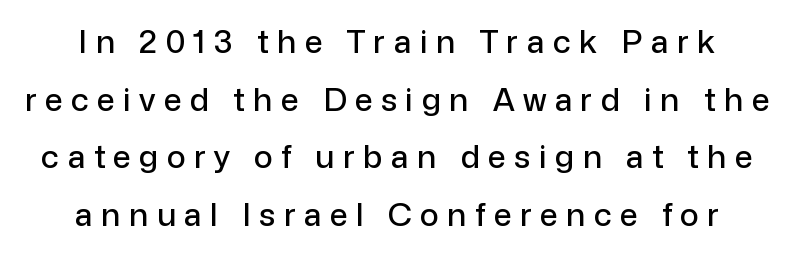
The image shows 32 px sans-serif type, upright; set line spacing 1.8x, unusually wide letter spacing (+0.26 em), not underlined; low stroke contrast and a medium x-height.
